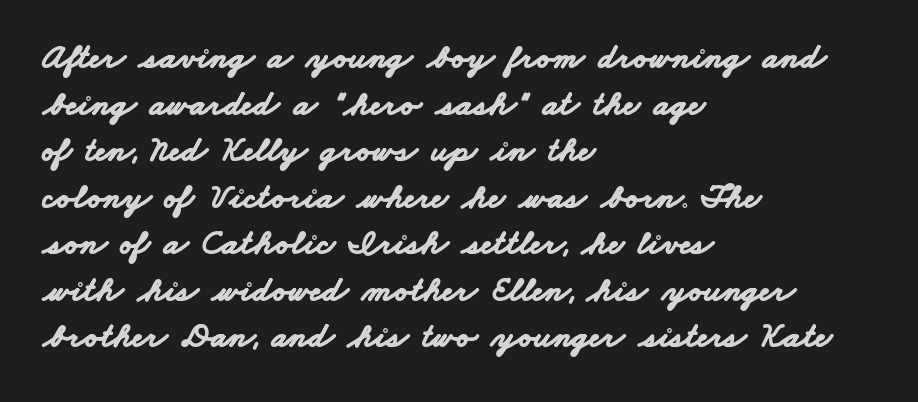
The image shows 35 px bold, wide sans-serif type; set left-aligned, normal line spacing (1.33x), normal letter spacing, not underlined; low stroke contrast and a small x-height.
